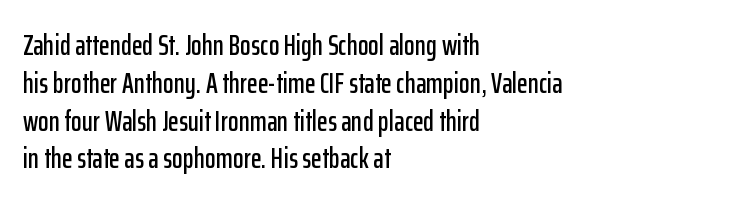
Q: Is the text italic (slanted)? A: No, it is upright.
Q: Is the typeface a serif or a sans-serif typeface? A: Sans-serif.
Q: Is the text underlined? A: No.
Q: How is the paragraph aligned? A: Left-aligned.
Q: Is the spacing between letters normal or unusually wide? A: Normal.
Q: Is the spacing between lines tight, normal or loose? A: Normal.
Q: Width (condensed, normal, or wide)? A: Condensed.
Q: Stroke contrast? A: Low.
Q: x-height? A: Medium.
Q: Monospaced? A: No.
